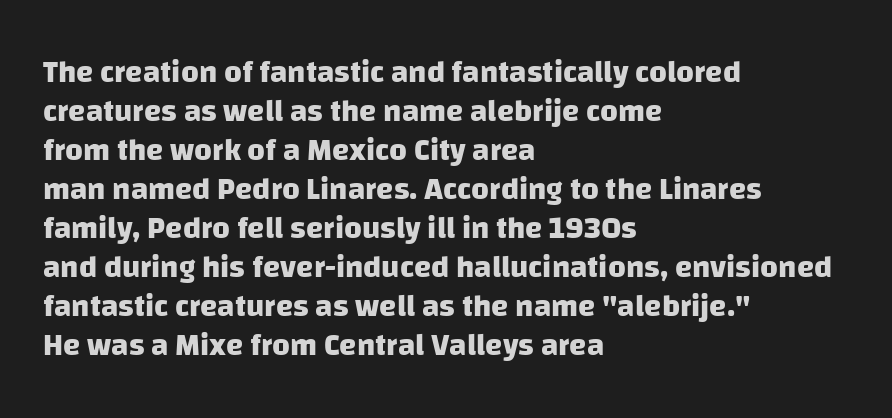
Q: Is the text bold? A: Yes.
Q: Is the typeface a serif or a sans-serif typeface? A: Sans-serif.
Q: Is the text underlined? A: No.
Q: How is the paragraph aligned? A: Left-aligned.
Q: Is the spacing between letters normal or unusually wide? A: Normal.
Q: Is the spacing between lines tight, normal or loose? A: Normal.
Q: Width (condensed, normal, or wide)? A: Normal.
Q: Stroke contrast? A: Low.
Q: x-height? A: Large.
Q: Monospaced? A: No.
